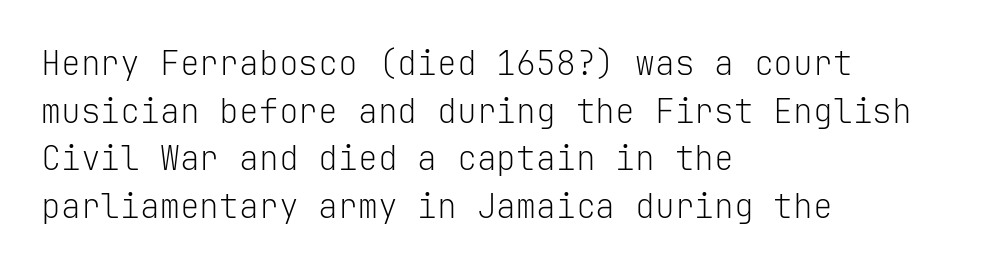
Does extra space separate the letters? No, they use regular spacing. Glance below the letters and you will spot only blank space. Each line starts at the same left margin while the right side varies. When letters stand straight like this, we call the style roman or upright. Spacing verdict: monospaced, one width for all characters. Ink coverage per letter is moderate at most.
